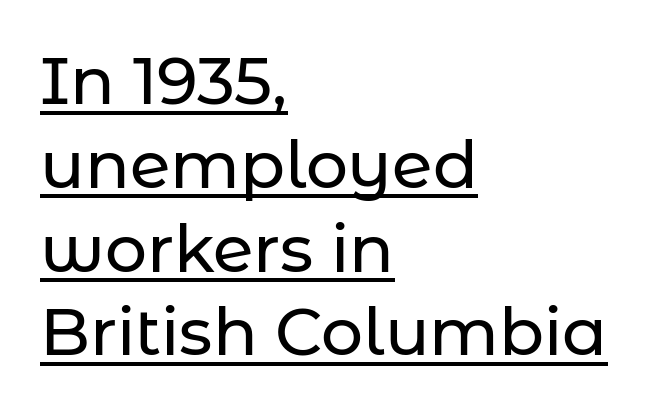
{"serif": "no", "italic": "no", "width": "normal", "stroke_contrast": "low", "x_height": "medium", "monospaced": "no", "underline": "yes", "align": "left", "line_spacing": "normal", "line_spacing_ratio": 1.27, "letter_spacing": "normal", "letter_spacing_em": 0.0, "glyph_px": 66}
